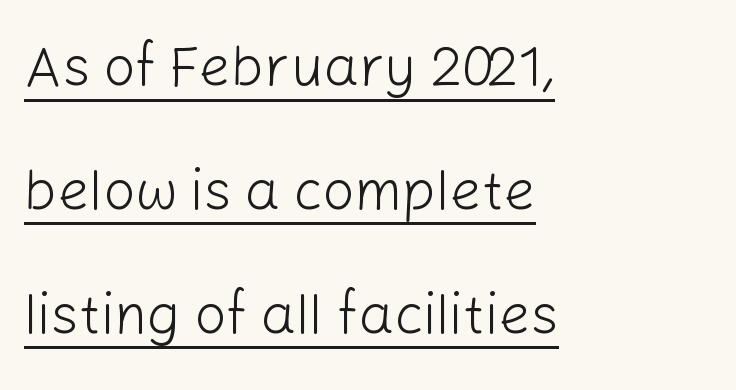
On a weight scale, this lands at 450 or below. Do the characters align in a grid? No, the font is proportional. The letters stand upright; this is a roman face. Looks like someone drew a line under every word here. These lines stand farther apart than default settings would place them.
